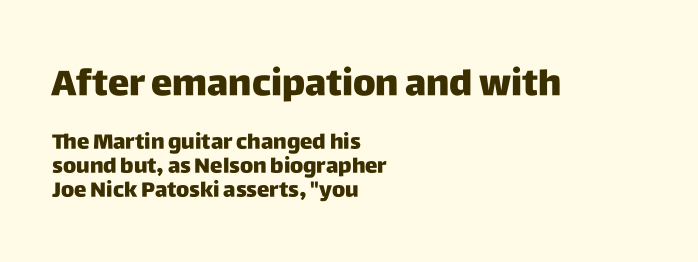
The image shows 36 px heavy sans-serif type, upright; set left-aligned, line spacing 1.16x, normal letter spacing, not underlined; the first (top) block is 1.71x larger; low stroke contrast and a large x-height.
